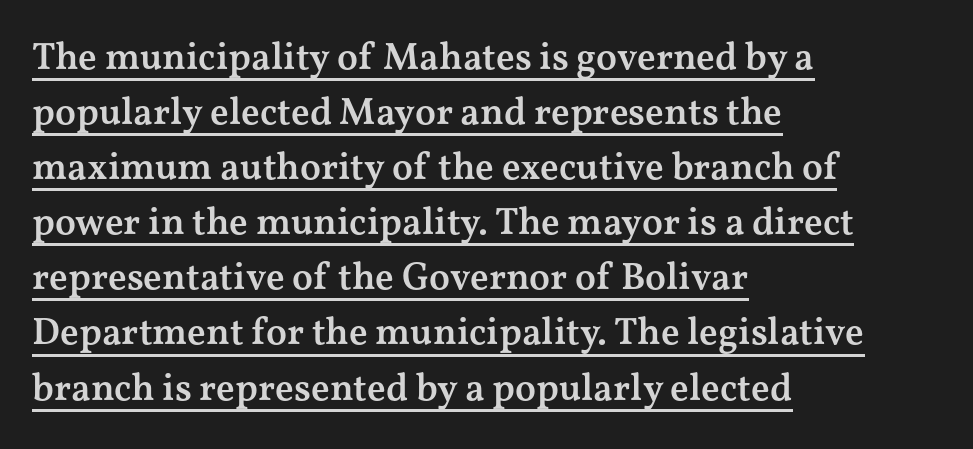
{"serif": "yes", "italic": "no", "bold": "semi", "weight": "semibold", "width": "wide", "stroke_contrast": "medium", "x_height": "medium", "monospaced": "no", "underline": "yes", "align": "left", "line_spacing": "normal", "line_spacing_ratio": 1.45, "letter_spacing": "normal", "letter_spacing_em": 0.0, "glyph_px": 38}
